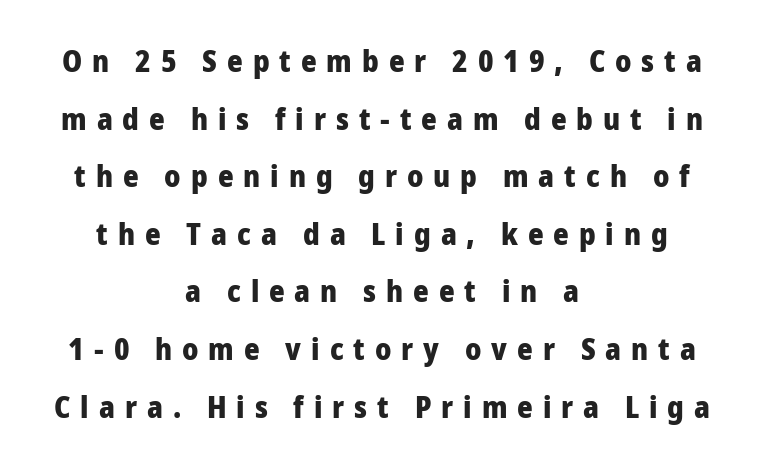
The image shows 30 px heavy sans-serif type, upright; set centered, loose line spacing (1.92x), unusually wide letter spacing (+0.33 em), not underlined; low stroke contrast and a medium x-height.
